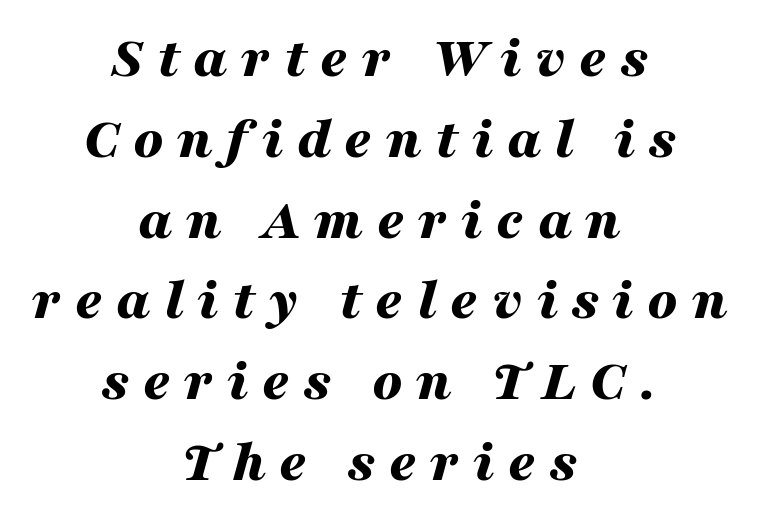
{"italic": "yes", "lean": "right", "slant_degrees": 16, "bold": "yes", "weight": "bold", "width": "wide", "stroke_contrast": "medium", "x_height": "medium", "monospaced": "no", "underline": "no", "align": "center", "line_spacing": "normal", "line_spacing_ratio": 1.37, "letter_spacing": "wide", "letter_spacing_em": 0.23, "glyph_px": 59}
